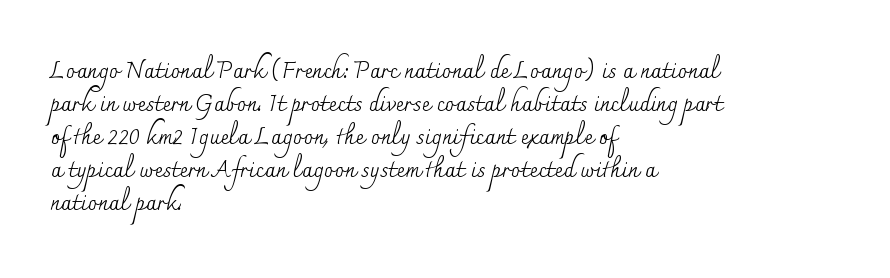
The image shows 23 px text type; set left-aligned, normal line spacing (1.44x), normal letter spacing, not underlined.
